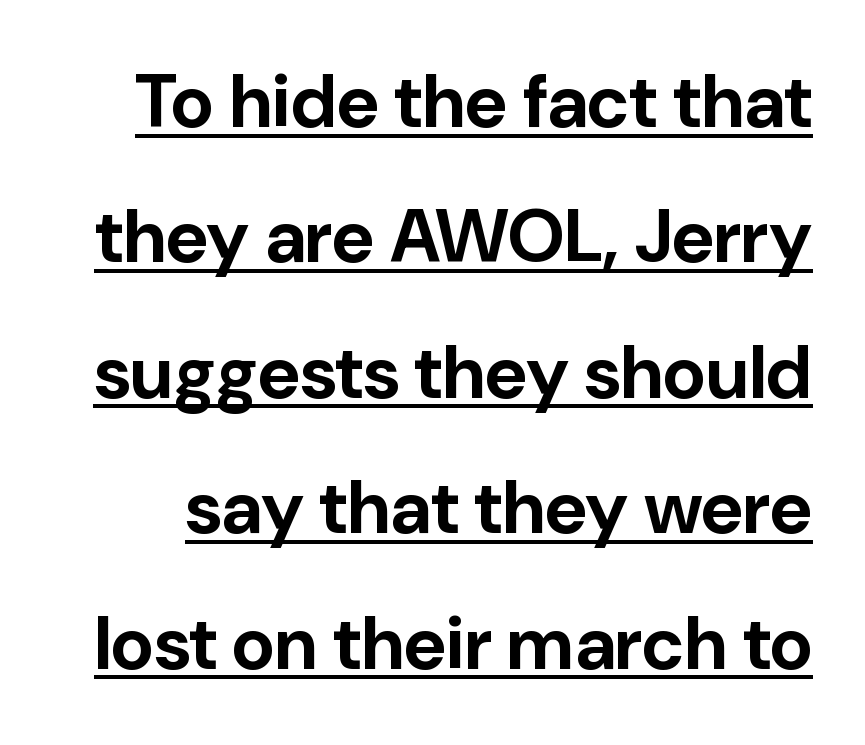
Each word holds together tightly as a unit, with standard inter-letter gaps. Think of a printed novel: that variable character pitch is what you see here. Style check: upright. Plenty of ink on the page — the face is bold.
